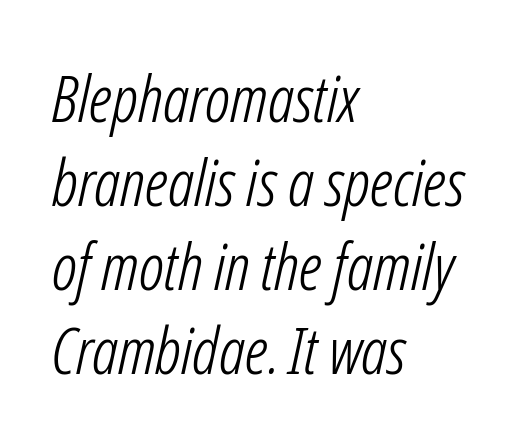
{"italic": "yes", "lean": "right", "slant_degrees": 12, "bold": "no", "weight": "light", "width": "condensed", "stroke_contrast": "low", "x_height": "medium", "monospaced": "no", "underline": "no", "align": "left", "line_spacing": "normal", "line_spacing_ratio": 1.29, "letter_spacing": "normal", "letter_spacing_em": 0.0, "glyph_px": 65}
